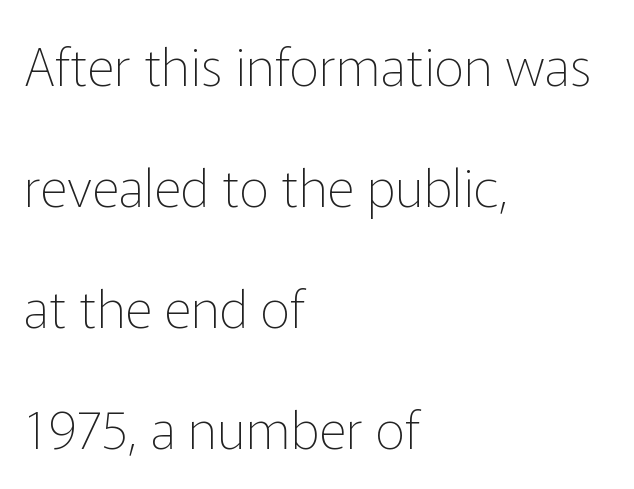
The letters sit at their default tracking, neither squeezed nor spread. In terms of letterform style, serifs are entirely absent. Vertical stems look standard width or narrower in stroke. These lines are rendered in a variable-pitch font.
